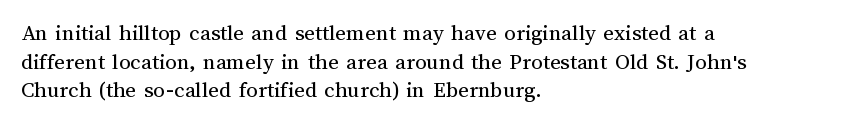
Q: Is the text bold? A: No.
Q: Is the text italic (slanted)? A: No, it is upright.
Q: Is the text underlined? A: No.
Q: How is the paragraph aligned? A: Left-aligned.
Q: Is the spacing between letters normal or unusually wide? A: Normal.
